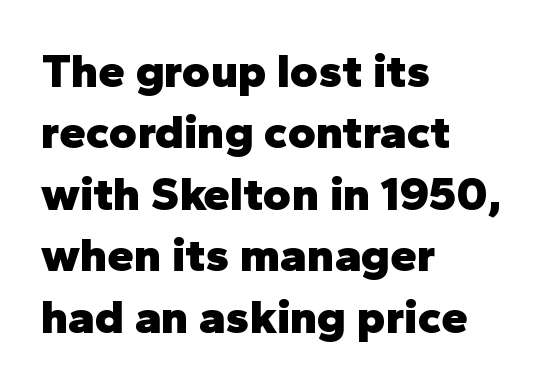
The line-height multiplier appears to be the usual default. Alignment: flush left. Character widths vary here, with narrow letters taking less room than wide ones. Check where the strokes stop: nothing finishes them off — pure sans. You'd pick this weight for a headline — it's a proper bold. You can tell it's not italic because the verticals are truly vertical.
